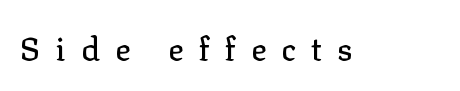
The image shows 32 px serif type, upright; set unusually wide letter spacing (+0.48 em), not underlined; low stroke contrast and a medium x-height.
